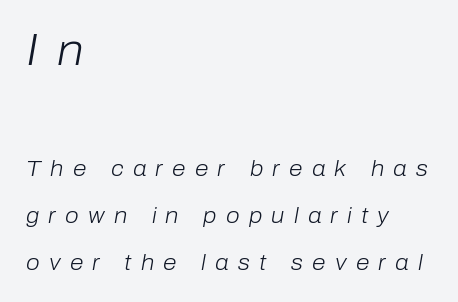
Compared with a typical body face, this is equally light or lighter still. The designer dialed line spacing up above the default. Style check: oblique. Spacing verdict: proportional, widths tailored to each character. The tracking reads as deliberately expanded to a designer's eye. The lines are quadded left.
